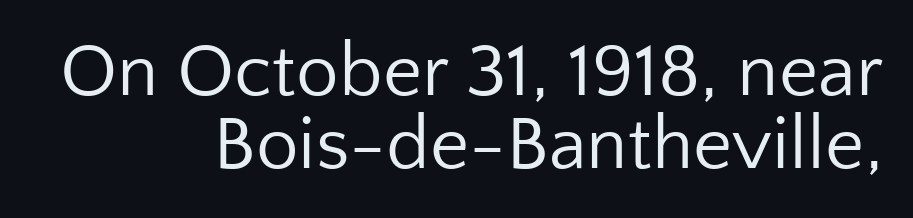
{"serif": "no", "italic": "no", "bold": "no", "weight": "regular", "width": "normal", "stroke_contrast": "low", "x_height": "medium", "monospaced": "no", "underline": "no", "align": "right", "line_spacing": "tight", "line_spacing_ratio": 0.96, "letter_spacing": "normal", "letter_spacing_em": 0.0, "glyph_px": 76}
